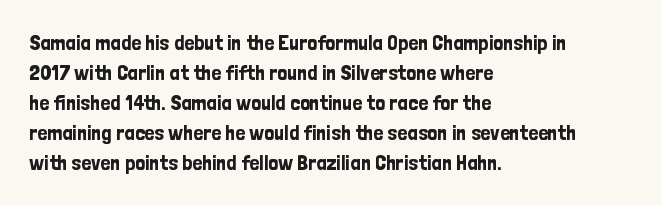
The image shows 22 px text type, upright; set left-aligned, normal line spacing (1.36x), normal letter spacing, not underlined.
